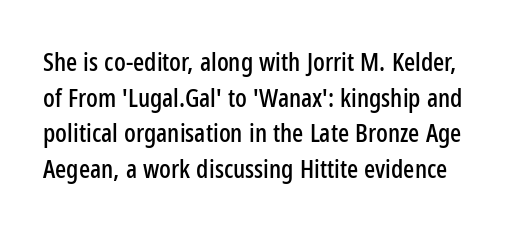
The image shows 26 px text type, upright; set normal line spacing (1.37x), normal letter spacing, not underlined.
